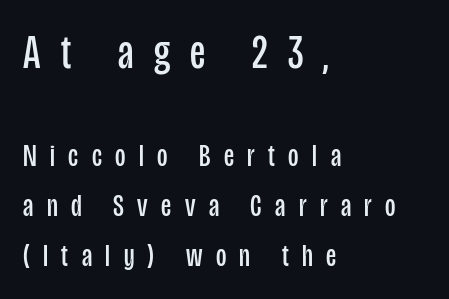
Q: Is the text bold? A: No.
Q: Is the text italic (slanted)? A: No, it is upright.
Q: Is the typeface a serif or a sans-serif typeface? A: Sans-serif.
Q: Is the text underlined? A: No.
Q: How is the paragraph aligned? A: Left-aligned.
Q: Is the spacing between letters normal or unusually wide? A: Unusually wide.
Q: Is the spacing between lines tight, normal or loose? A: Normal.
Q: Which block of text is set in a larger size, the first (top) or the second (bottom)? A: The first (top) one.
Q: Width (condensed, normal, or wide)? A: Condensed.
Q: Stroke contrast? A: Low.
Q: x-height? A: Large.
Q: Monospaced? A: No.
